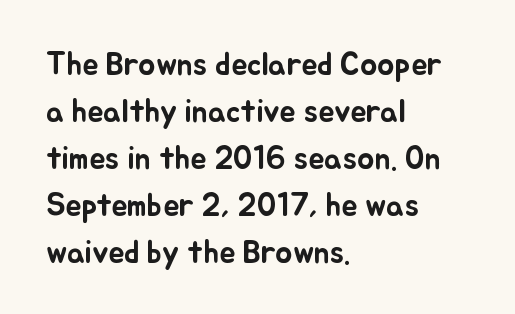
Q: Is the text italic (slanted)? A: No, it is upright.
Q: Is the text underlined? A: No.
Q: How is the paragraph aligned? A: Left-aligned.
Q: Is the spacing between letters normal or unusually wide? A: Normal.
Q: Is the spacing between lines tight, normal or loose? A: Normal.
Q: Width (condensed, normal, or wide)? A: Normal.
Q: Stroke contrast? A: Low.
Q: x-height? A: Small.
Q: Monospaced? A: No.
